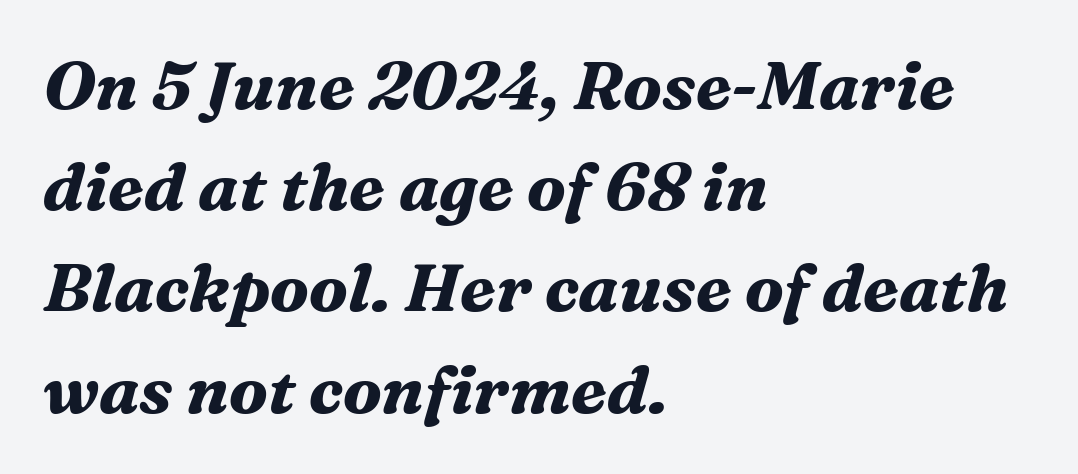
{"serif": "yes", "italic": "yes", "lean": "right", "slant_degrees": 16, "bold": "yes", "weight": "bold", "width": "normal", "stroke_contrast": "medium", "x_height": "medium", "monospaced": "no", "underline": "no", "align": "left", "line_spacing": "normal", "line_spacing_ratio": 1.51, "letter_spacing": "normal", "letter_spacing_em": 0.0, "glyph_px": 67}
